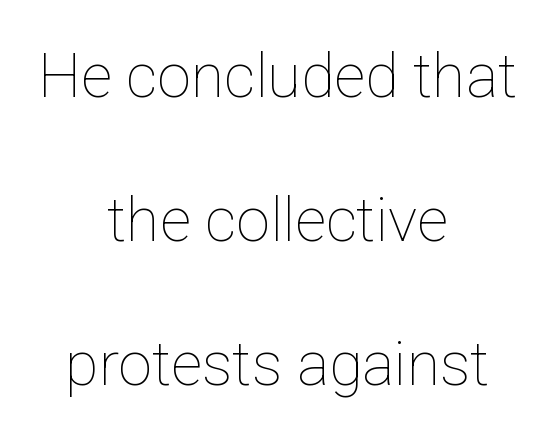
The image shows 61 px thin type, upright; set centered, loose line spacing (2.36x), normal letter spacing, not underlined; low stroke contrast and a medium x-height.
